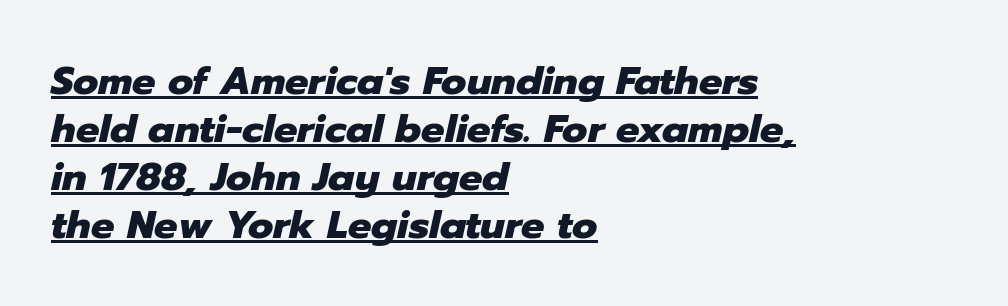
{"italic": "yes", "lean": "right", "slant_degrees": 12, "bold": "yes", "weight": "heavy", "width": "normal", "stroke_contrast": "low", "x_height": "medium", "monospaced": "no", "underline": "yes", "align": "left", "line_spacing_ratio": 1.23, "letter_spacing": "normal", "letter_spacing_em": 0.0, "glyph_px": 39}
